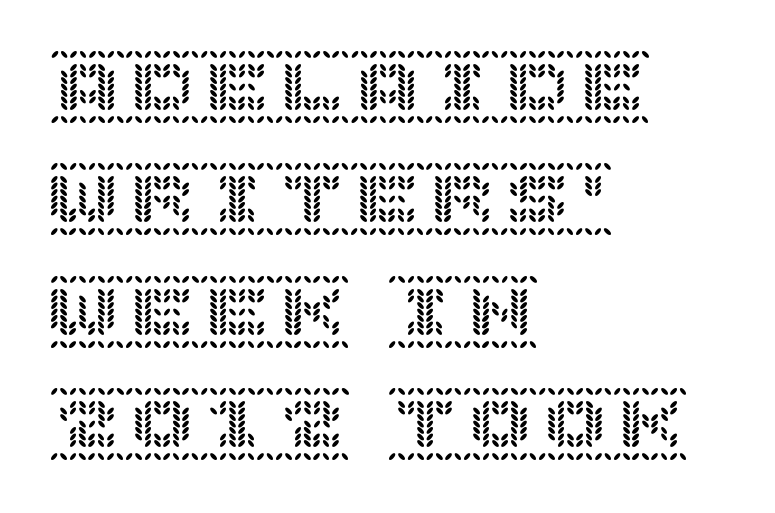
The image shows 75 px text type, upright; set left-aligned, normal line spacing (1.5x), normal letter spacing, not underlined; a large x-height.
